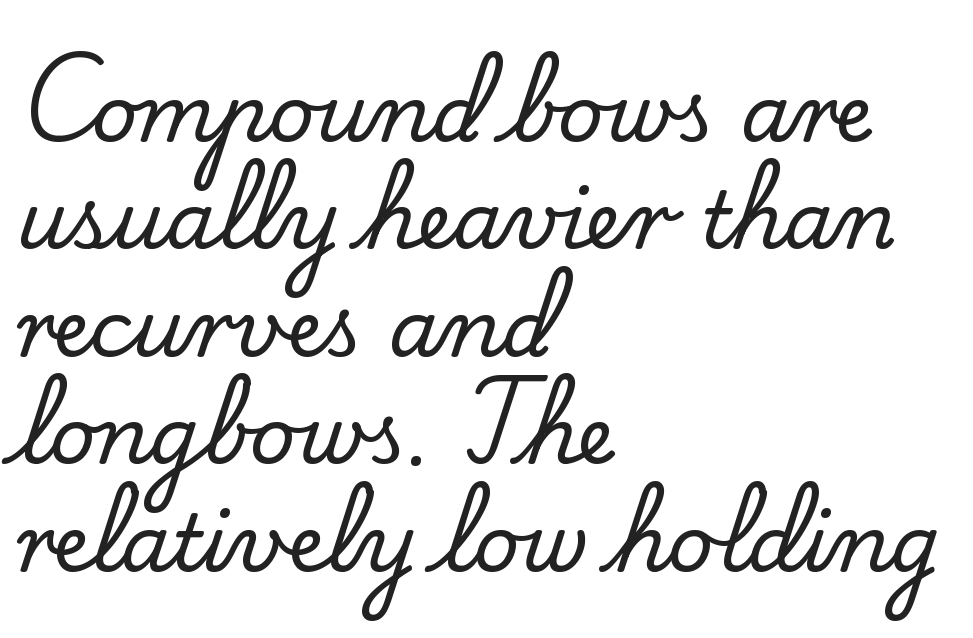
Q: Is the text italic (slanted)? A: Yes.
Q: Is the typeface a serif or a sans-serif typeface? A: Serif.
Q: Is the text underlined? A: No.
Q: How is the paragraph aligned? A: Left-aligned.
Q: Is the spacing between letters normal or unusually wide? A: Normal.
Q: Is the spacing between lines tight, normal or loose? A: Normal.
Q: Width (condensed, normal, or wide)? A: Normal.
Q: Stroke contrast? A: Low.
Q: x-height? A: Small.
Q: Monospaced? A: No.
